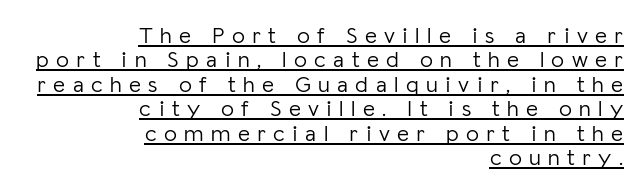
The image shows 23 px text type, upright; set right-aligned, tight line spacing (1.06x), unusually wide letter spacing (+0.32 em), underlined.
